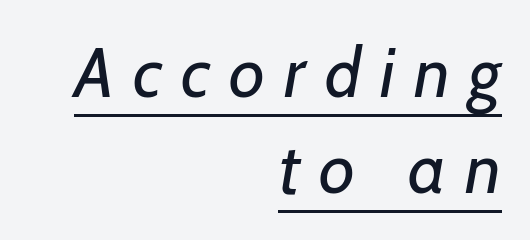
{"serif": "no", "bold": "no", "weight": "regular", "width": "normal", "stroke_contrast": "low", "x_height": "medium", "monospaced": "no", "underline": "yes", "align": "right", "line_spacing": "normal", "line_spacing_ratio": 1.37, "letter_spacing": "wide", "letter_spacing_em": 0.27, "glyph_px": 70}
